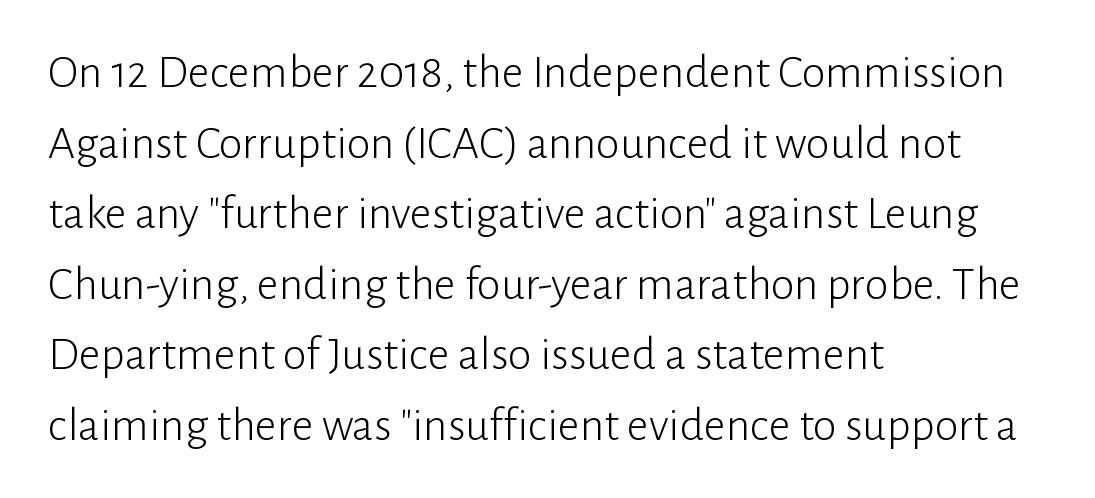
Q: Is the text bold? A: No.
Q: Is the text italic (slanted)? A: No, it is upright.
Q: Is the typeface a serif or a sans-serif typeface? A: Sans-serif.
Q: Is the text underlined? A: No.
Q: How is the paragraph aligned? A: Left-aligned.
Q: Is the spacing between letters normal or unusually wide? A: Normal.
Q: Is the spacing between lines tight, normal or loose? A: Normal.
Q: Width (condensed, normal, or wide)? A: Normal.
Q: Stroke contrast? A: Low.
Q: x-height? A: Medium.
Q: Monospaced? A: No.
